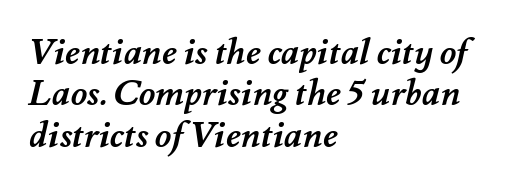
{"bold": "yes", "weight": "semibold", "width": "normal", "stroke_contrast": "medium", "x_height": "small", "monospaced": "no", "underline": "no", "align": "left", "line_spacing": "tight", "line_spacing_ratio": 1.15, "letter_spacing": "normal", "letter_spacing_em": 0.0, "glyph_px": 36}
